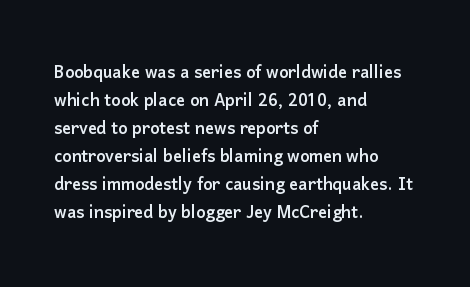
The image shows 22 px text type, upright; set left-aligned, normal line spacing (1.27x), normal letter spacing, not underlined.
